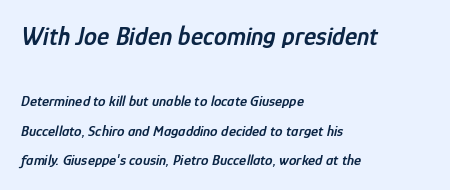
{"italic": "yes", "lean": "right", "slant_degrees": 12, "bold": "semi", "underline": "no", "align": "left", "line_spacing": "loose", "line_spacing_ratio": 1.95, "letter_spacing": "normal", "letter_spacing_em": 0.0, "larger_block": "first", "size_ratio": 1.73, "glyph_px": 26}
